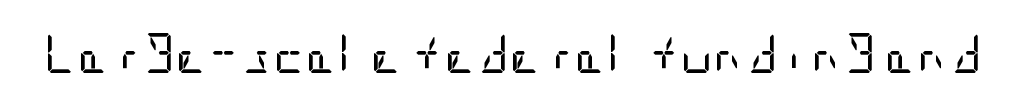
Q: Is the text bold? A: No.
Q: Is the text italic (slanted)? A: No, it is upright.
Q: Is the typeface a serif or a sans-serif typeface? A: Sans-serif.
Q: Is the text underlined? A: No.
Q: Is the spacing between letters normal or unusually wide? A: Normal.
Q: Width (condensed, normal, or wide)? A: Condensed.
Q: Stroke contrast? A: Low.
Q: x-height? A: Large.
